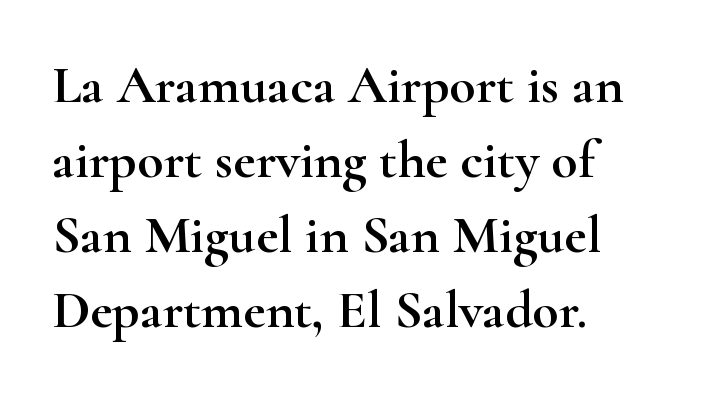
The image shows 54 px wide serif type, upright; set left-aligned, normal line spacing (1.39x), normal letter spacing, not underlined; high stroke contrast and a small x-height.
